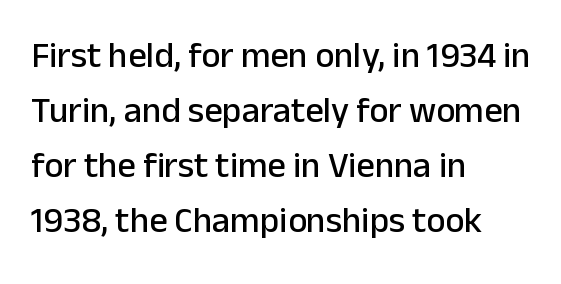
The image shows 36 px sans-serif type, upright; set left-aligned, normal line spacing (1.53x), normal letter spacing, not underlined; low stroke contrast and a medium x-height.
